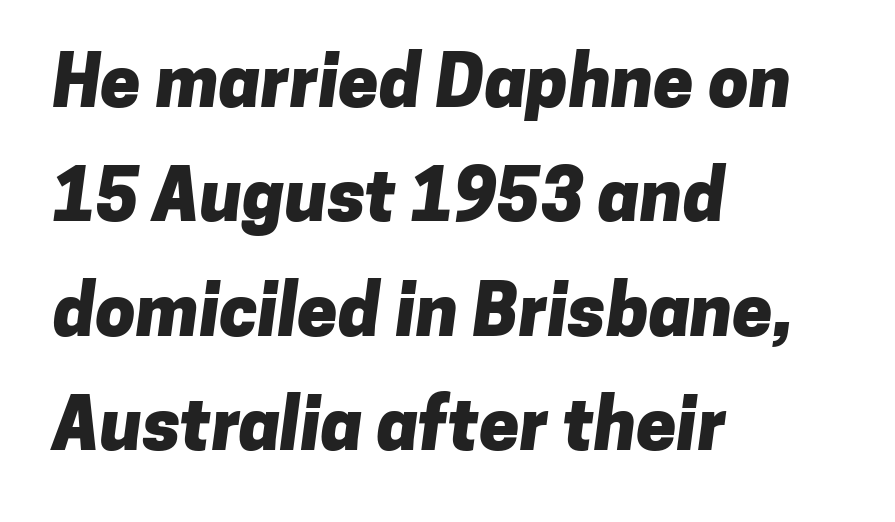
Observe the ordinary spacing: letters are neighbours, not strangers. The lines sit at an ordinary, default distance from one another. Set as a true bold cut, around the 700 mark. Looks like regular typesetting: each glyph gets only the width it needs. A sans-serif font was chosen for this passage. All the whitespace from short lines collects on the right.
